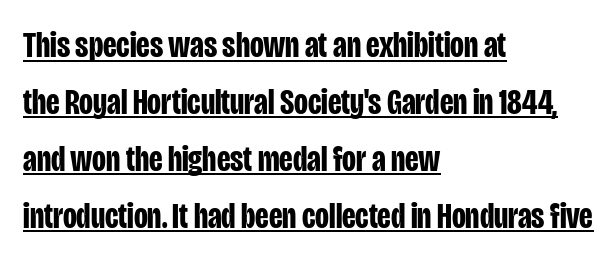
Does the leading feel generous? No, just average. Note the varied advance widths — an 'i' is clearly narrower than an 'm'. When letters stand straight like this, we call the style roman or upright. The passage shown is emphatically bold. Every word sits above its own underline. The letterforms sit shoulder to shoulder at normal distance.
